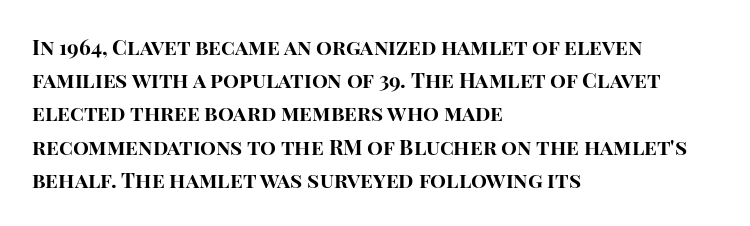
{"italic": "no", "bold": "yes", "underline": "no", "align": "left", "line_spacing": "normal", "line_spacing_ratio": 1.58, "letter_spacing": "normal", "letter_spacing_em": 0.0, "glyph_px": 21}
